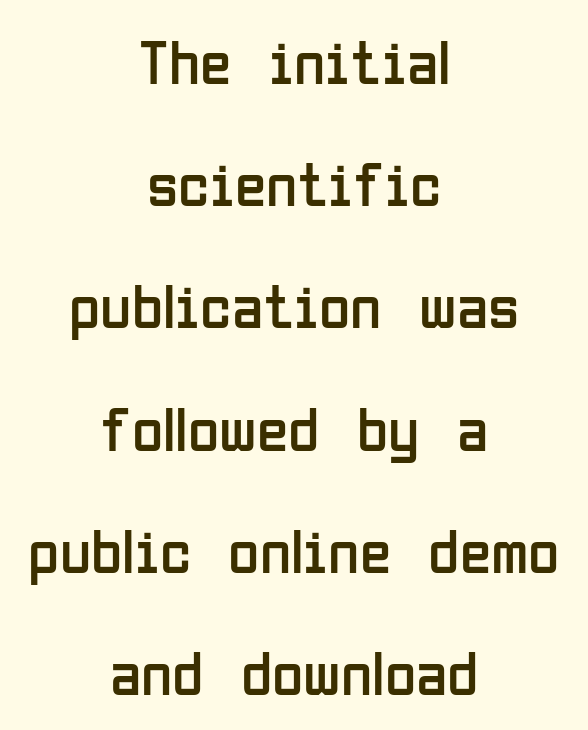
The image shows 64 px regular-weight, condensed sans-serif type, upright; set centered, loose line spacing (1.91x), normal letter spacing, not underlined; low stroke contrast and a medium x-height.
